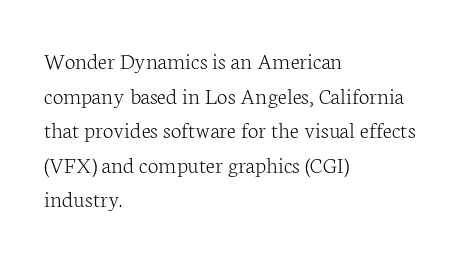
The image shows 24 px text type, upright; set left-aligned, normal line spacing (1.44x), normal letter spacing, not underlined.
